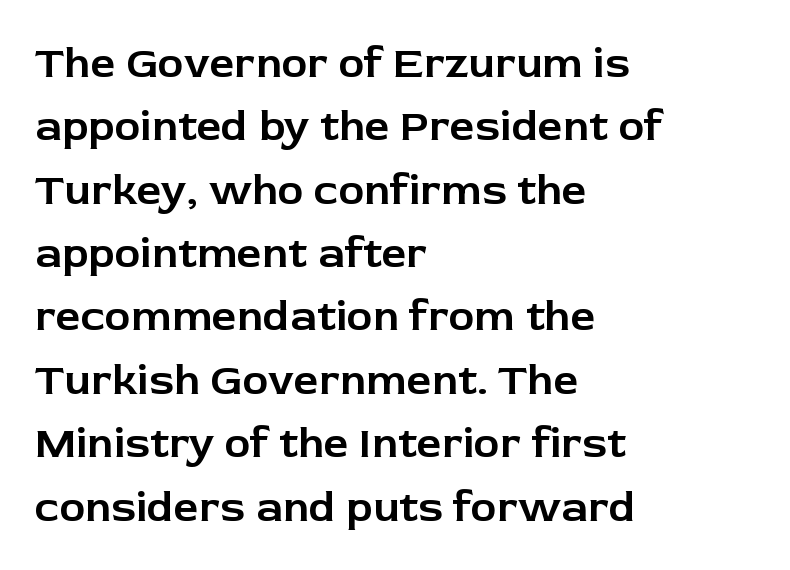
The image shows 44 px sans-serif type, upright; set left-aligned, normal line spacing (1.44x), normal letter spacing, not underlined; low stroke contrast and a medium x-height.
